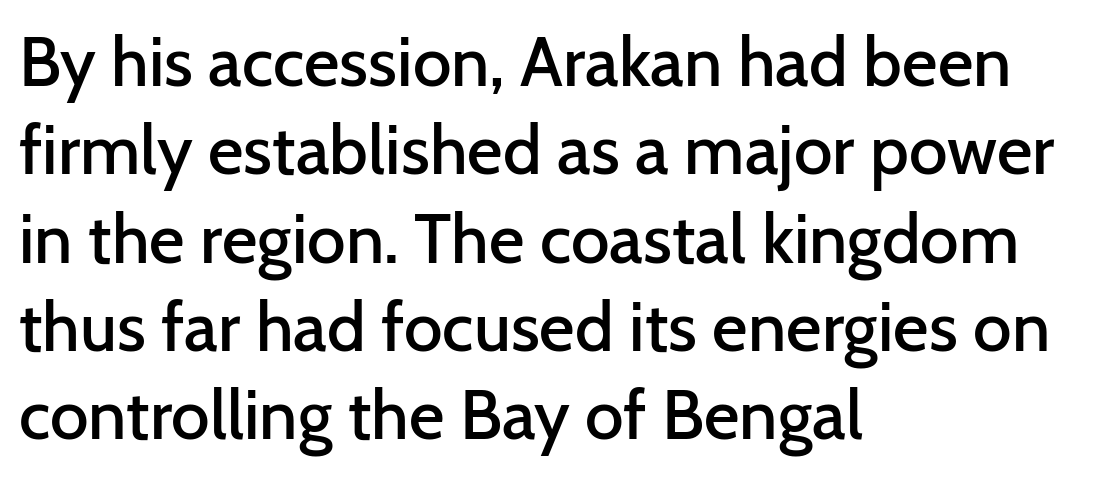
{"serif": "no", "italic": "no", "bold": "semi", "weight": "semibold", "width": "normal", "stroke_contrast": "low", "x_height": "medium", "monospaced": "no", "underline": "no", "align": "left", "line_spacing": "normal", "line_spacing_ratio": 1.28, "letter_spacing": "normal", "letter_spacing_em": 0.0, "glyph_px": 69}
